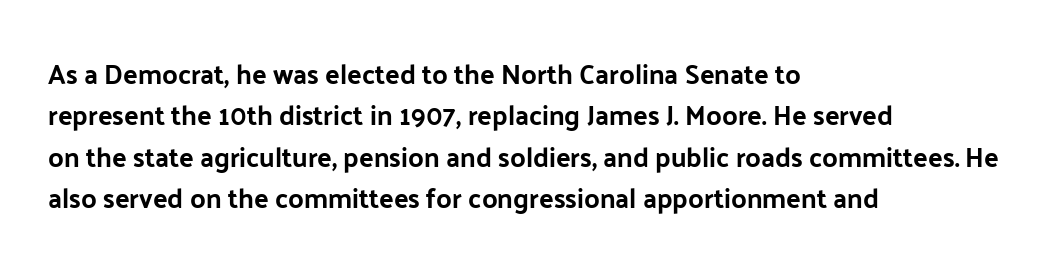
Successive baselines arrive at the customary interval. Short and long lines alike share a common starting point at left. Italic: no, the glyphs are upright roman. Short note: letters normally spaced. Quick note: underline off.
